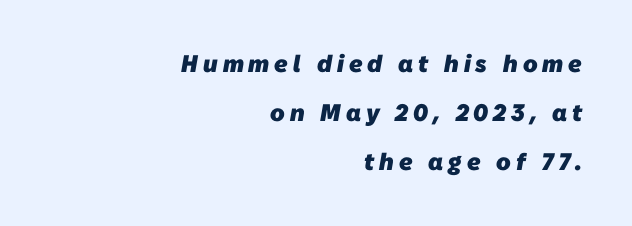
The image shows 24 px bold type; set right-aligned, loose line spacing (2.05x), unusually wide letter spacing (+0.21 em), not underlined.
